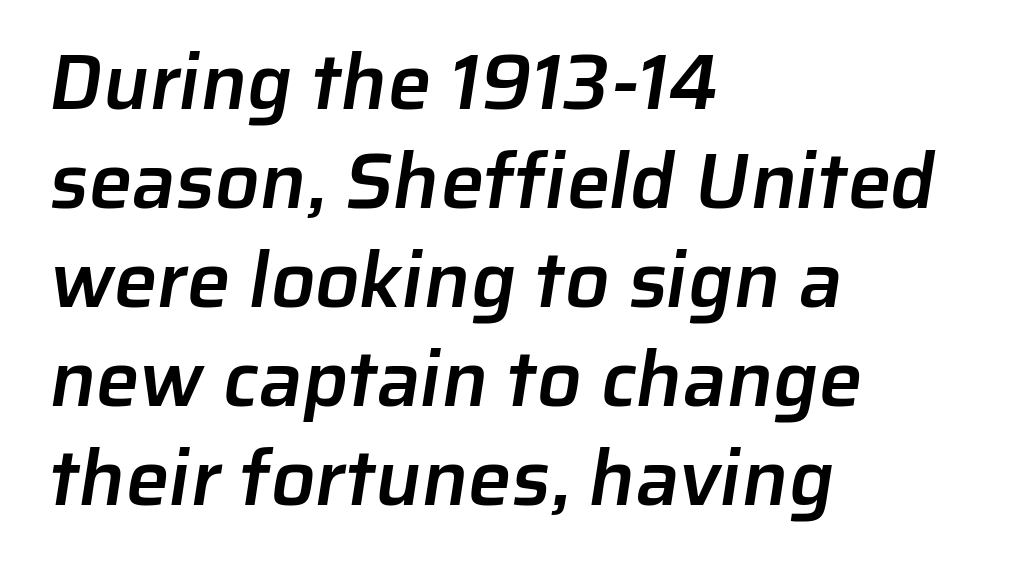
The image shows 78 px semibold sans-serif type; set left-aligned, normal line spacing (1.27x), normal letter spacing, not underlined; low stroke contrast and a medium x-height.
